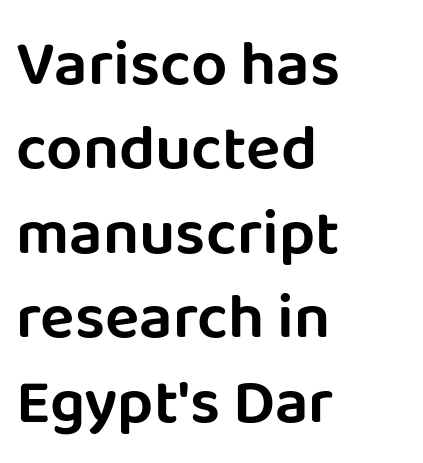
Leading: standard. Do the characters align in a grid? No, the font is proportional. Characters remain perfectly vertical along every line. Compared with a centered layout, this one pins lines to the left instead. Glance below the letters and you will spot only blank space. Check where the strokes stop: nothing finishes them off — pure sans.
